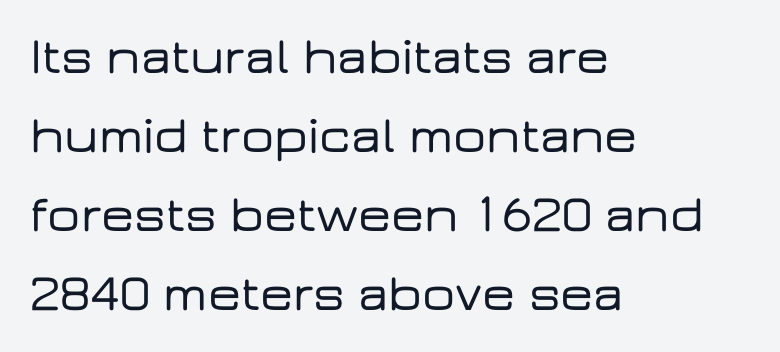
The image shows 52 px wide sans-serif type, upright; set left-aligned, normal line spacing (1.52x), normal letter spacing, not underlined; low stroke contrast and a medium x-height.
